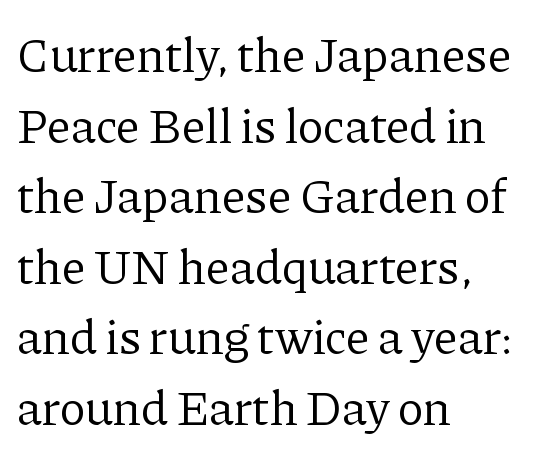
{"serif": "yes", "italic": "no", "bold": "no", "weight": "regular", "width": "normal", "stroke_contrast": "low", "x_height": "medium", "monospaced": "no", "underline": "no", "align": "left", "line_spacing": "normal", "line_spacing_ratio": 1.44, "letter_spacing": "normal", "letter_spacing_em": 0.0, "glyph_px": 49}
